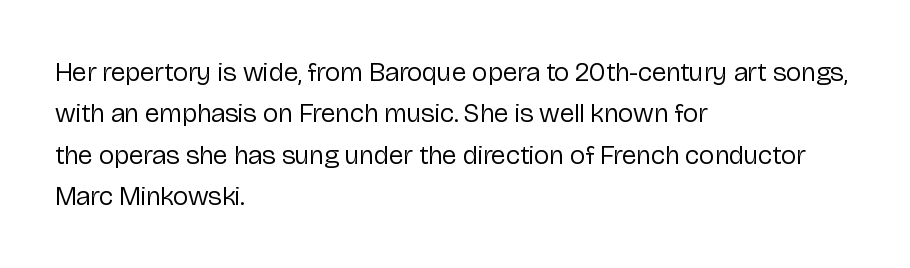
Q: Is the text bold? A: No.
Q: Is the text italic (slanted)? A: No, it is upright.
Q: Is the text underlined? A: No.
Q: How is the paragraph aligned? A: Left-aligned.
Q: Is the spacing between letters normal or unusually wide? A: Normal.
Q: Is the spacing between lines tight, normal or loose? A: Normal.
